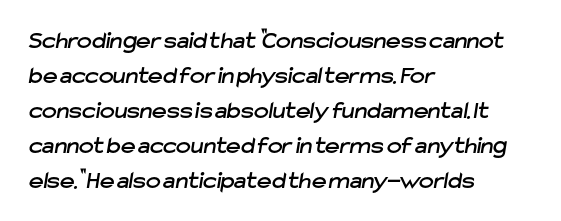
The space beneath each line is pristine and unruled. Short and long lines alike share a common starting point at left. Interline gaps are of average width in this sample. The type is set solid horizontally, with unmodified tracking.
